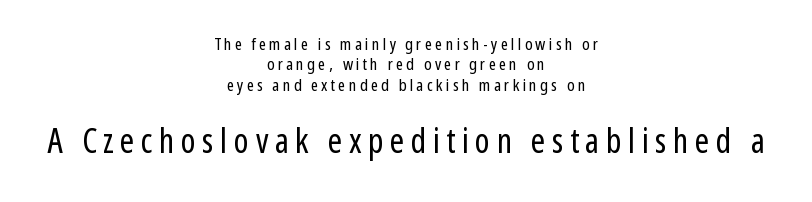
You can tell from the bare stems that sans-serif type was used. Is this a fixed-width face? No — the glyphs have proportional, varying widths. The string is rendered with underlining switched off. It's the straight-up-and-down kind of type. Note: smaller setting up top, larger setting below.
